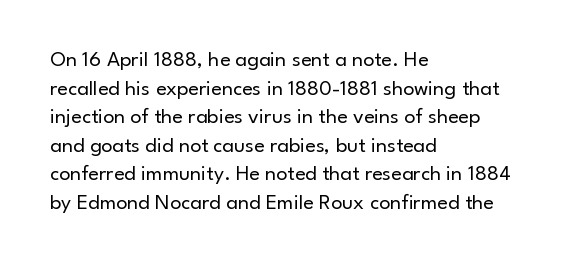
Check the space under the baseline: it is left empty. Characters follow at the spacing the type designer built in. These glyphs show unthickened strokes, regular width or finer. This is the regular roman posture of the typeface. A typesetter would call this leading conventional body-copy spacing. The compositor pushed each line to the left boundary.
